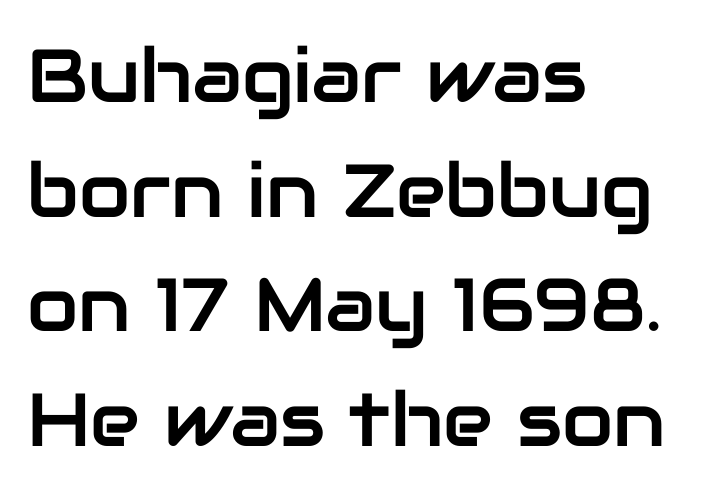
Q: Is the text italic (slanted)? A: No, it is upright.
Q: Is the typeface a serif or a sans-serif typeface? A: Sans-serif.
Q: Is the text underlined? A: No.
Q: How is the paragraph aligned? A: Left-aligned.
Q: Is the spacing between letters normal or unusually wide? A: Normal.
Q: Is the spacing between lines tight, normal or loose? A: Normal.
Q: Width (condensed, normal, or wide)? A: Normal.
Q: Stroke contrast? A: Low.
Q: x-height? A: Medium.
Q: Monospaced? A: No.
